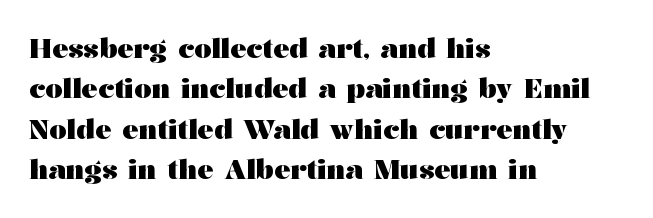
Q: Is the text bold? A: Yes.
Q: Is the text italic (slanted)? A: No, it is upright.
Q: Is the text underlined? A: No.
Q: How is the paragraph aligned? A: Left-aligned.
Q: Is the spacing between letters normal or unusually wide? A: Normal.
Q: Is the spacing between lines tight, normal or loose? A: Normal.
